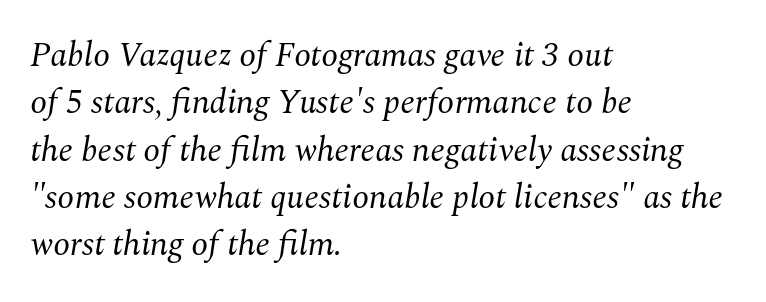
Which margin do the lines hug? The left one — the right edge is uneven. This is not heavy type; no bold has been used. Serif or sans? Serif — the stroke terminals have little feet. The leading is moderate, giving the passage an even texture. Unmarked baselines from the first word to the last.
